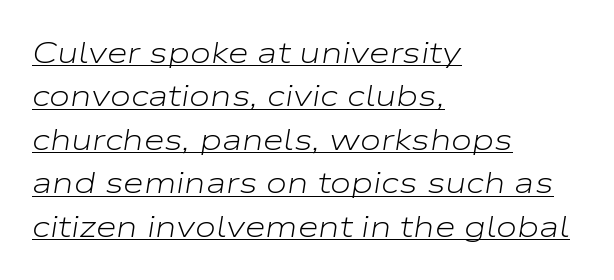
{"italic": "yes", "lean": "right", "slant_degrees": 9, "bold": "no", "weight": "light", "width": "wide", "stroke_contrast": "low", "x_height": "medium", "monospaced": "no", "underline": "yes", "align": "left", "line_spacing": "normal", "line_spacing_ratio": 1.45, "letter_spacing": "normal", "letter_spacing_em": 0.0, "glyph_px": 30}
